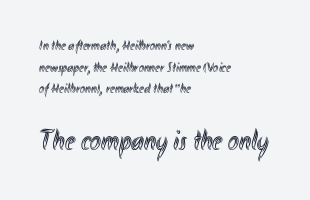
Which chunk is bigger? The second one — the bottom block dwarfs the top. The letters sit at their default tracking, neither squeezed nor spread. The passage shown is typed in a proportional face where columns would drift.
